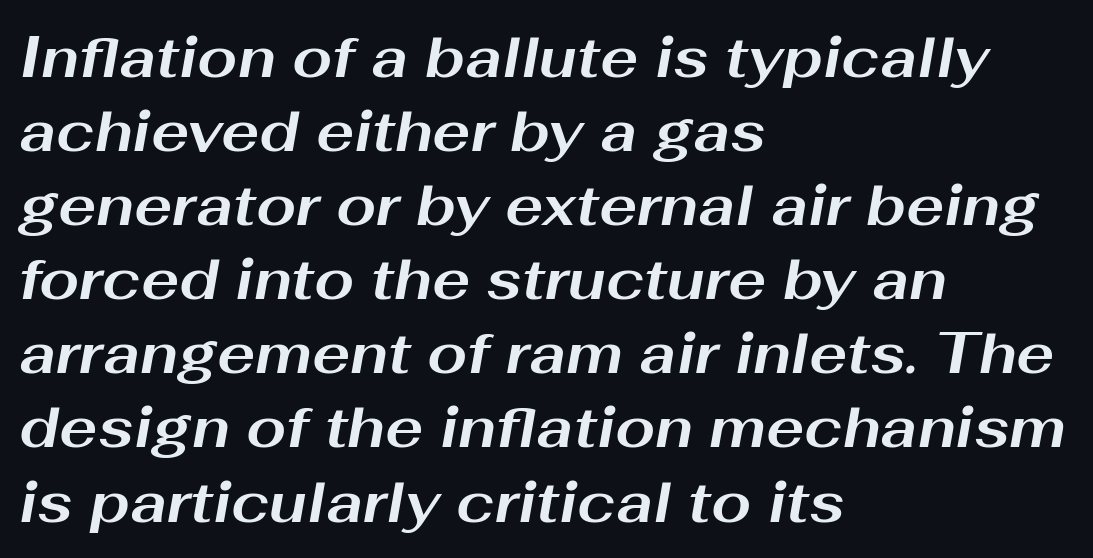
The image shows 57 px bold, wide type, italic (leaning right); set left-aligned, normal line spacing (1.3x), normal letter spacing, not underlined; medium stroke contrast and a medium x-height.
